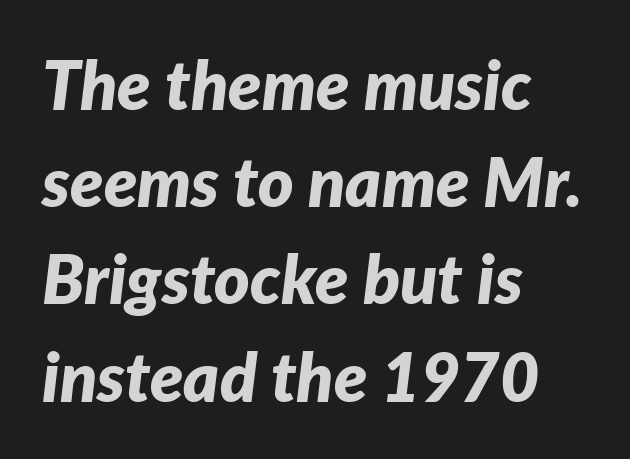
The image shows 68 px bold type, italic (leaning right); set left-aligned, normal line spacing (1.43x), normal letter spacing, not underlined; low stroke contrast and a medium x-height.
